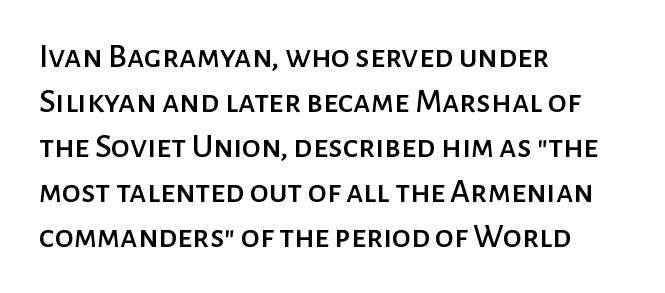
Examine the stroke ends and you'll find no serifs. Reading down the block, your eye returns to a fixed left position each line. A bare baseline throughout the passage. This is roman type, the default non-slanted kind.
